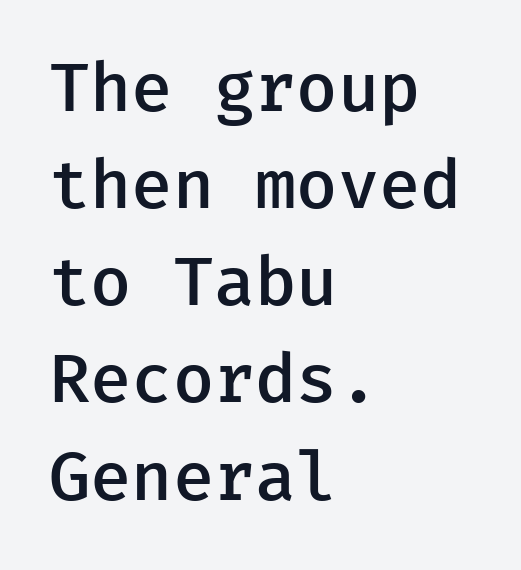
The image shows 67 px semibold sans-serif type, upright; set left-aligned, normal line spacing (1.45x), normal letter spacing, not underlined; low stroke contrast and a medium x-height.
